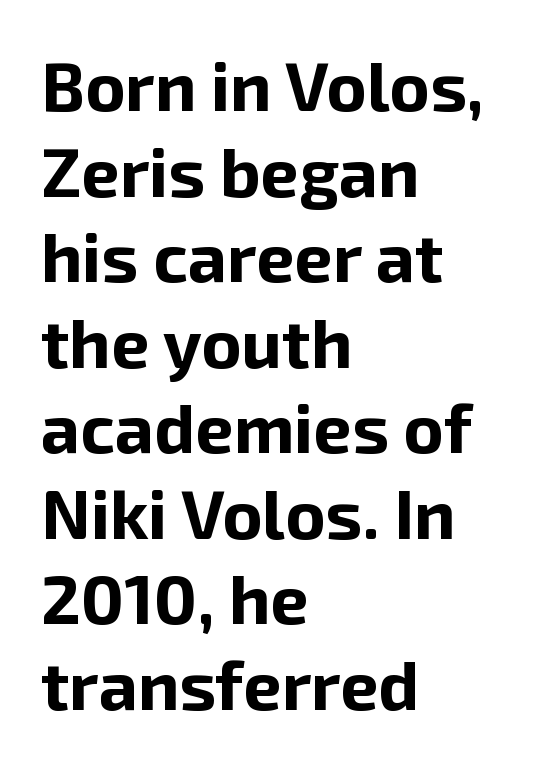
{"serif": "no", "italic": "no", "bold": "yes", "weight": "bold", "width": "normal", "stroke_contrast": "low", "x_height": "medium", "monospaced": "no", "underline": "no", "align": "left", "line_spacing_ratio": 1.24, "letter_spacing": "normal", "letter_spacing_em": 0.0, "glyph_px": 69}
